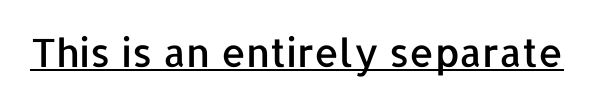
The image shows 39 px sans-serif type, upright; set normal letter spacing, underlined; low stroke contrast and a medium x-height.
